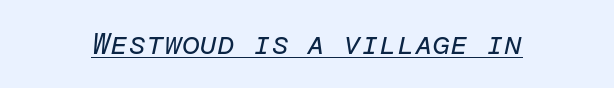
Q: Is the text bold? A: No.
Q: Is the text italic (slanted)? A: Yes, it leans right by about 12 degrees.
Q: Is the text underlined? A: Yes.
Q: Is the spacing between letters normal or unusually wide? A: Normal.
Q: Width (condensed, normal, or wide)? A: Normal.
Q: Stroke contrast? A: Low.
Q: x-height? A: Medium.
Q: Monospaced? A: Yes.
